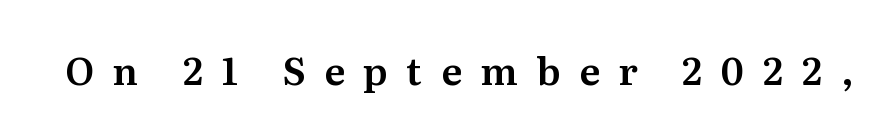
The image shows 38 px serif type, upright; set unusually wide letter spacing (+0.49 em), not underlined; medium stroke contrast and a medium x-height.
